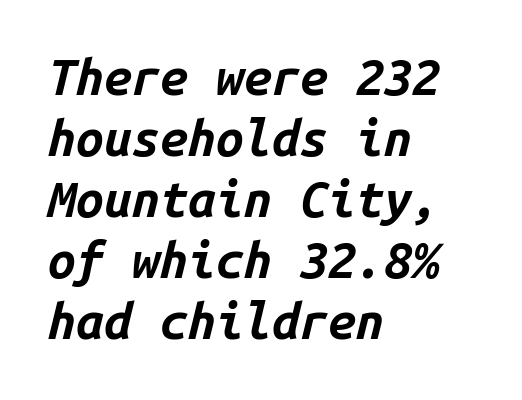
{"italic": "yes", "lean": "right", "slant_degrees": 14, "bold": "yes", "weight": "bold", "width": "normal", "stroke_contrast": "low", "x_height": "medium", "monospaced": "yes", "underline": "no", "align": "left", "line_spacing_ratio": 1.22, "letter_spacing": "normal", "letter_spacing_em": 0.0, "glyph_px": 50}
